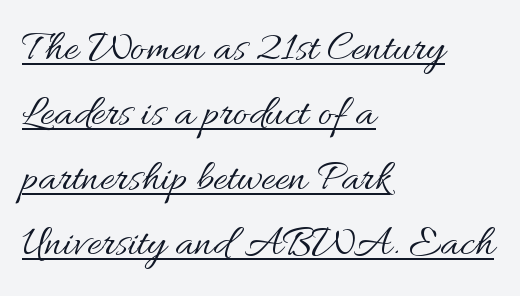
The image shows 44 px regular-weight type; set left-aligned, normal line spacing (1.48x), normal letter spacing, underlined; medium stroke contrast and a small x-height.
